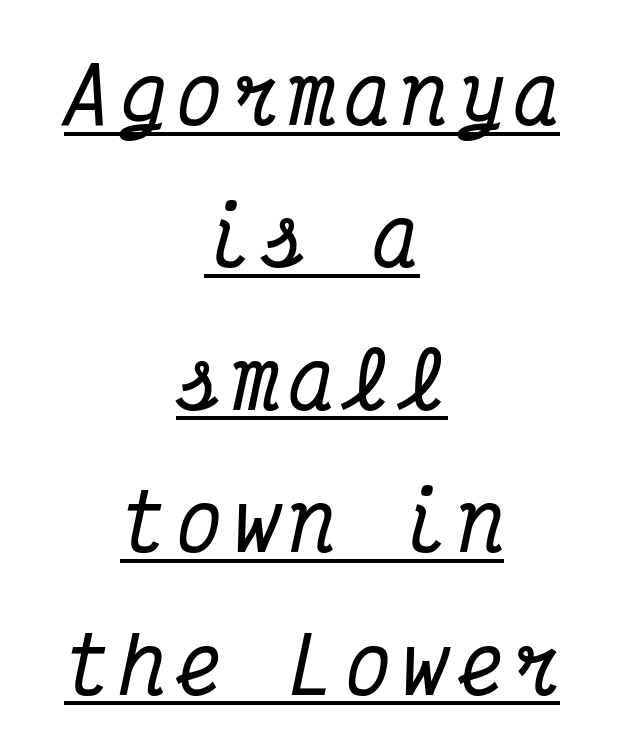
{"serif": "yes", "italic": "yes", "lean": "right", "slant_degrees": 12, "width": "condensed", "stroke_contrast": "medium", "x_height": "medium", "monospaced": "yes", "underline": "yes", "align": "center", "line_spacing_ratio": 1.85, "glyph_px": 77}
